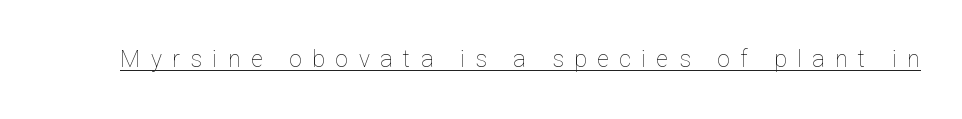
These characters rest on top of a visible drawn line. Characters follow at a spacing far wider than the type designer built in. Is the stroke heavy? The answer is a plain regular-or-lighter. The typography opts for an upright posture over an oblique one.
